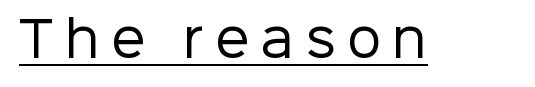
{"serif": "no", "italic": "no", "bold": "no", "weight": "regular", "width": "normal", "stroke_contrast": "low", "x_height": "medium", "monospaced": "no", "underline": "yes", "letter_spacing": "wide", "letter_spacing_em": 0.24, "glyph_px": 48}
